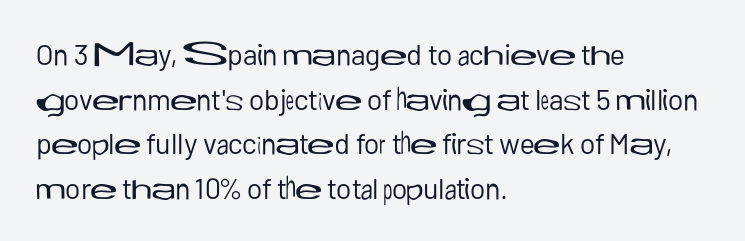
The image shows 29 px regular-weight sans-serif type, upright; set left-aligned, normal line spacing (1.54x), normal letter spacing, not underlined; low stroke contrast and a medium x-height.
